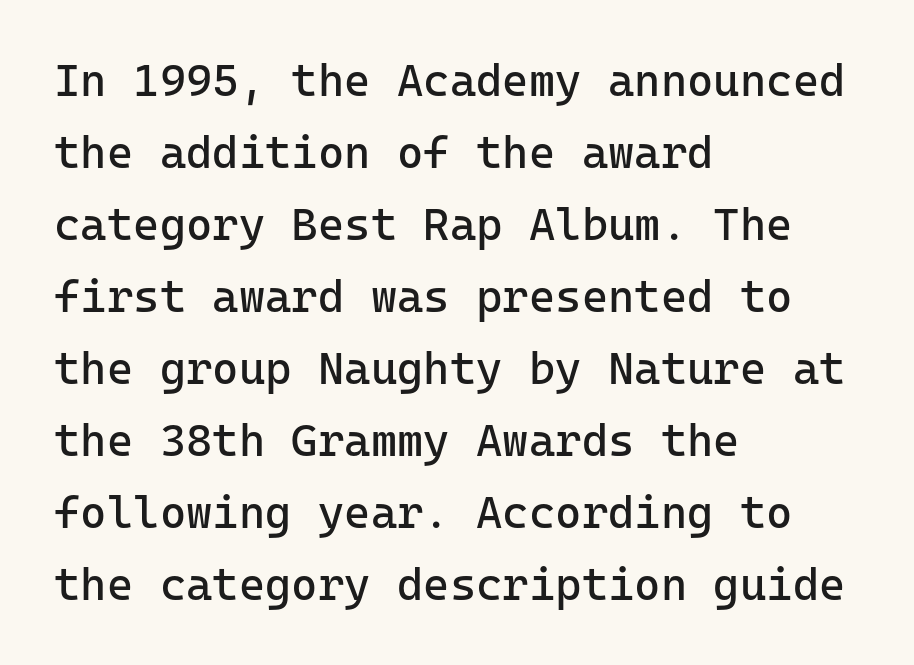
{"serif": "no", "italic": "no", "bold": "no", "weight": "regular", "width": "normal", "stroke_contrast": "low", "x_height": "medium", "monospaced": "yes", "underline": "no", "align": "left", "line_spacing": "normal", "line_spacing_ratio": 1.6, "letter_spacing": "normal", "letter_spacing_em": 0.0, "glyph_px": 45}
